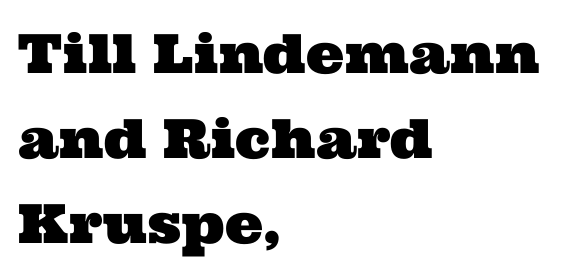
{"serif": "yes", "width": "wide", "stroke_contrast": "medium", "x_height": "medium", "monospaced": "no", "underline": "no", "align": "left", "line_spacing": "normal", "line_spacing_ratio": 1.57, "letter_spacing": "normal", "letter_spacing_em": 0.0, "glyph_px": 54}
